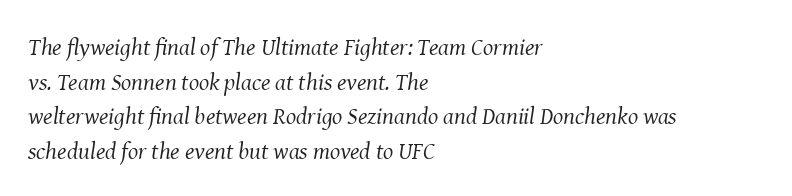
There's an unmistakable incline to the writing here. No word sits above an underline. Nothing unusual about the tracking: characters are spaced as the font intends. One glance says typical: line gaps are just what's usual. The typeface has the unassuming heft of standard copy or less.
